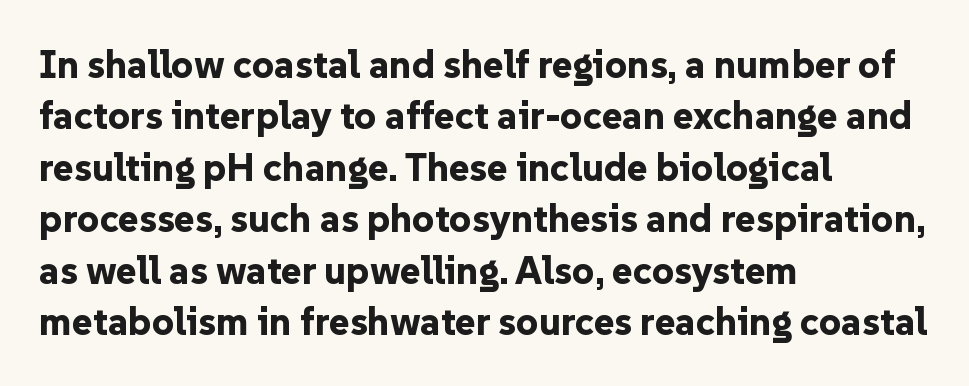
The image shows 39 px bold sans-serif type, upright; set left-aligned, normal line spacing (1.32x), normal letter spacing, not underlined; low stroke contrast and a medium x-height.
